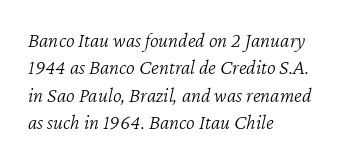
Q: Is the text bold? A: No.
Q: Is the text italic (slanted)? A: Yes, it leans right by about 12 degrees.
Q: Is the text underlined? A: No.
Q: How is the paragraph aligned? A: Left-aligned.
Q: Is the spacing between letters normal or unusually wide? A: Normal.
Q: Is the spacing between lines tight, normal or loose? A: Normal.
